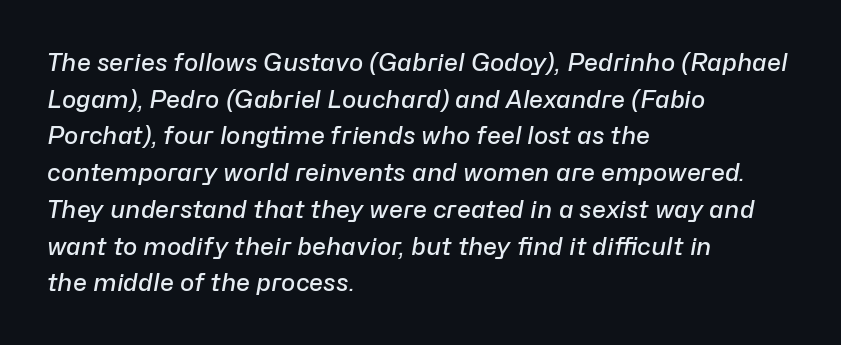
Q: Is the text bold? A: Semi-bold.
Q: Is the text italic (slanted)? A: Yes, it leans right by about 10 degrees.
Q: Is the text underlined? A: No.
Q: How is the paragraph aligned? A: Left-aligned.
Q: Is the spacing between letters normal or unusually wide? A: Normal.
Q: Is the spacing between lines tight, normal or loose? A: Normal.
